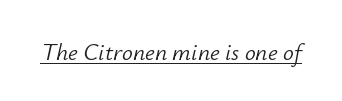
Q: Is the text bold? A: No.
Q: Is the text italic (slanted)? A: Yes, it leans right by about 12 degrees.
Q: Is the text underlined? A: Yes.
Q: Is the spacing between letters normal or unusually wide? A: Normal.
